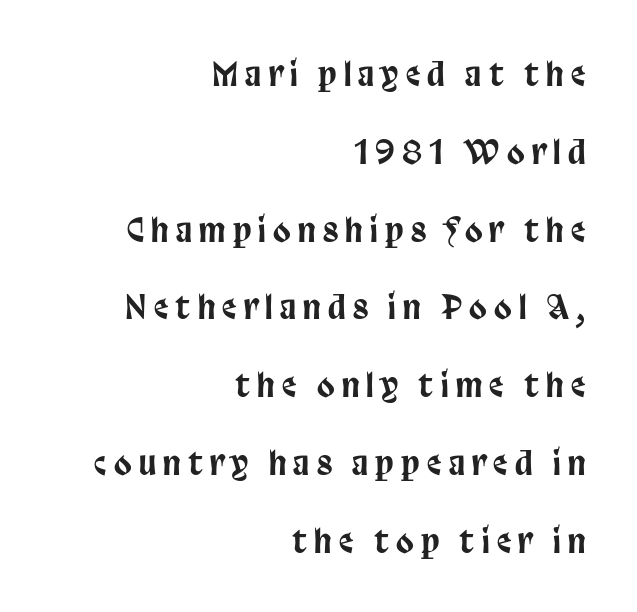
The image shows 32 px condensed sans-serif type, upright; set right-aligned, loose line spacing (2.43x), unusually wide letter spacing (+0.23 em), not underlined; low stroke contrast and a large x-height.
